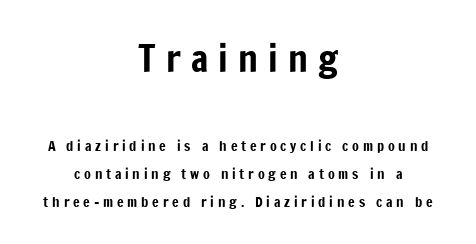
Between these two stacked blocks, the higher one wins on size. Quick note: underline off. Looks like regular typesetting: each glyph gets only the width it needs. The type sits square on the baseline with zero lean. If you folded the block vertically in half, each line would mirror itself in length. Vertical spacing — loose.
